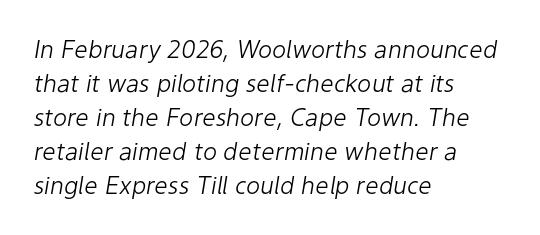
Unbolded letterforms with no extra heft. Observe the ordinary spacing: letters are neighbours, not strangers. One-word summary of the alignment: left. These lines were composed using italics.
